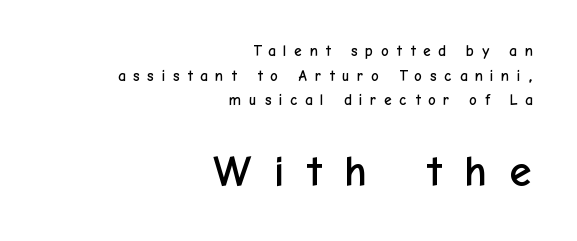
{"serif": "no", "italic": "no", "width": "normal", "stroke_contrast": "low", "x_height": "medium", "monospaced": "no", "underline": "no", "align": "right", "line_spacing": "normal", "line_spacing_ratio": 1.64, "letter_spacing": "wide", "letter_spacing_em": 0.48, "larger_block": "second", "size_ratio": 2.93, "glyph_px": 44}
